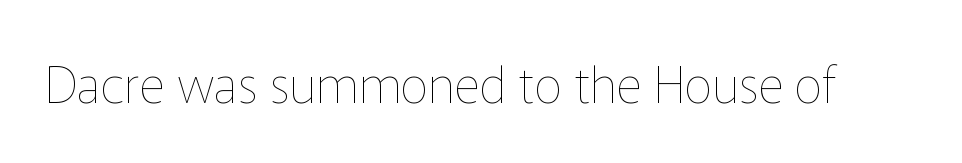
Q: Is the text bold? A: No.
Q: Is the text italic (slanted)? A: No, it is upright.
Q: Is the text underlined? A: No.
Q: Is the spacing between letters normal or unusually wide? A: Normal.
Q: Width (condensed, normal, or wide)? A: Normal.
Q: Stroke contrast? A: Low.
Q: x-height? A: Medium.
Q: Monospaced? A: No.
